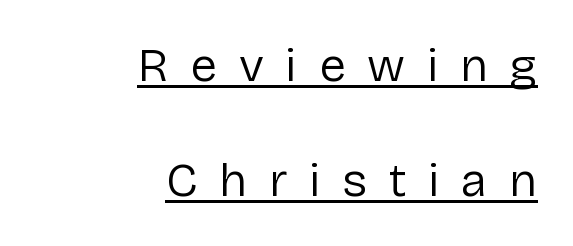
One glance says open: line gaps are wider than usual. The lines in this sample share a right terminus and differ only in where they begin. Inter-character spacing is expanded well beyond the font's built-in metrics. Nope, no serifs anywhere on these letters. Bold? No — there's no thickening of the strokes.
